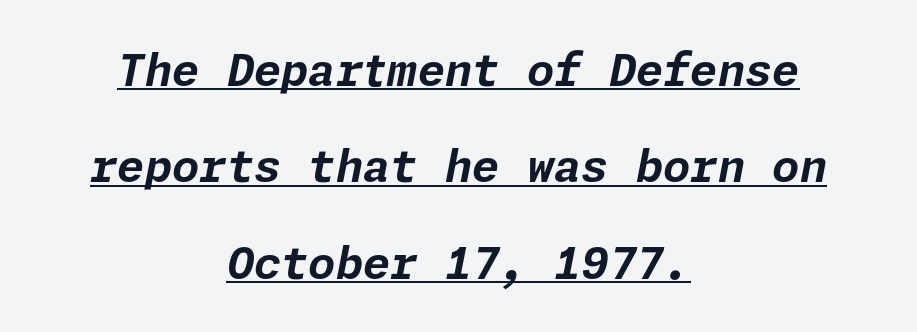
The image shows 44 px bold type, italic (leaning right); set centered, loose line spacing (2.19x), normal letter spacing, underlined; low stroke contrast and a medium x-height.
